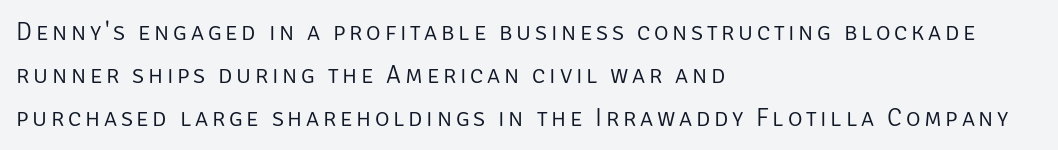
{"italic": "no", "bold": "no", "underline": "no", "align": "left", "line_spacing_ratio": 1.72, "glyph_px": 25}
